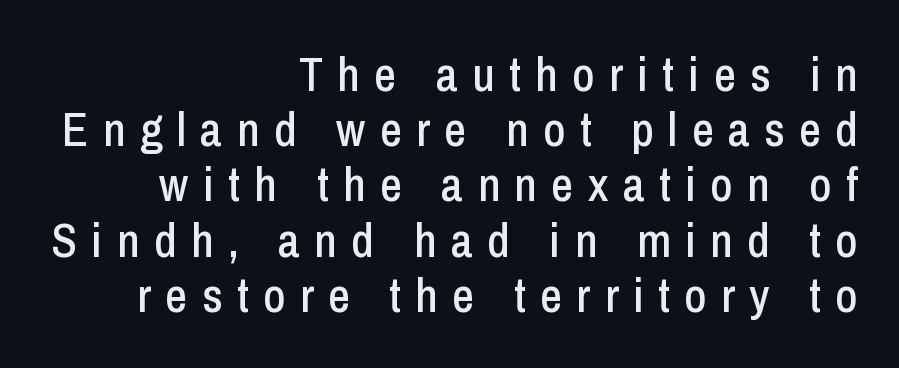
These lines are rendered in a variable-pitch font. Closely set lines give the paragraph a compact silhouette. Does the lettering tilt? It doesn't — this is upright. Someone cranked the tracking dial way up on this one. Short and long lines alike share a common ending point at right.
